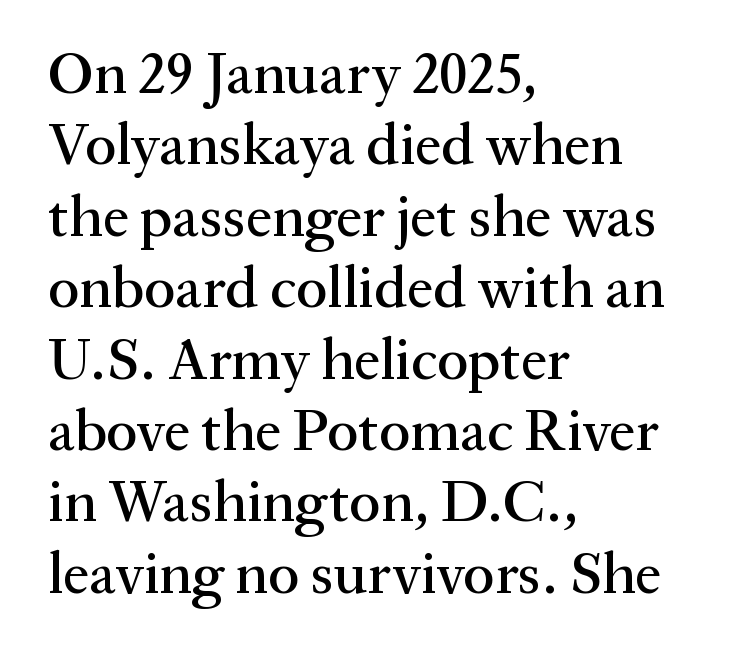
{"serif": "yes", "italic": "no", "width": "normal", "stroke_contrast": "medium", "x_height": "medium", "monospaced": "no", "underline": "no", "align": "left", "line_spacing_ratio": 1.21, "letter_spacing": "normal", "letter_spacing_em": 0.0, "glyph_px": 59}
